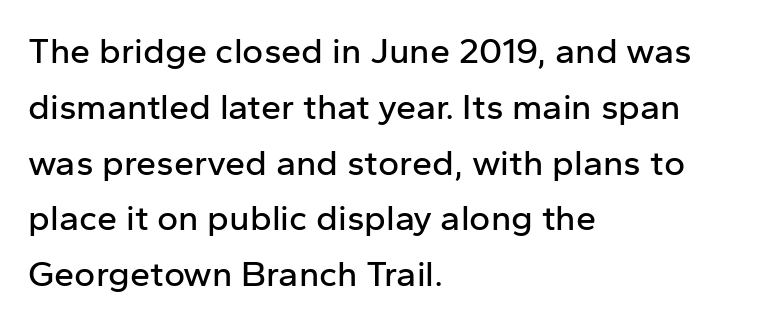
A typesetter would call this proportional, since set widths differ per character. Which margin do the lines hug? The left one — the right edge is uneven. Words appear dense and cohesive because spacing is normal. No feet cap the strokes, marking this as sans-serif type. This sample keeps an unexceptional amount of space between lines.
